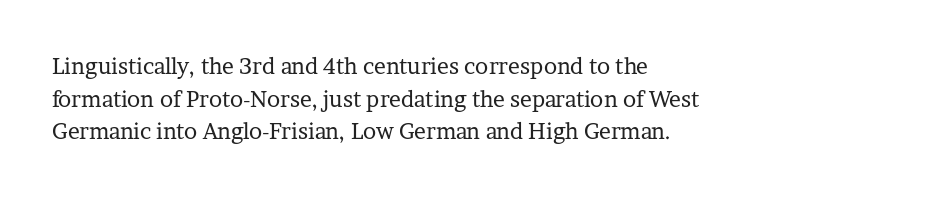
Q: Is the text bold? A: No.
Q: Is the text italic (slanted)? A: No, it is upright.
Q: Is the text underlined? A: No.
Q: How is the paragraph aligned? A: Left-aligned.
Q: Is the spacing between letters normal or unusually wide? A: Normal.
Q: Is the spacing between lines tight, normal or loose? A: Normal.
